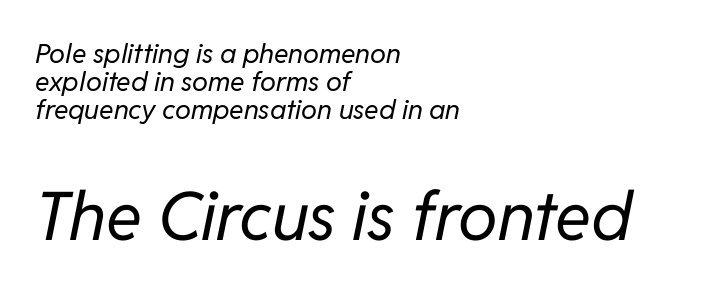
Two sizes are in play, and the larger belongs to the second block. Successive baselines arrive quickly, one right under another. A classic flush-left, rag-right setting is used for this passage. No extra tracking has been applied to these lines.
